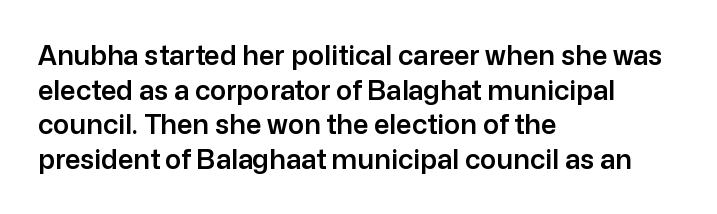
You could call the tracking neutral — neither tight nor loose. Interline gaps are of average width in this sample. The zone under the glyphs is completely vacant. A classic flush-left, rag-right setting is used for this passage. Style check: upright.
